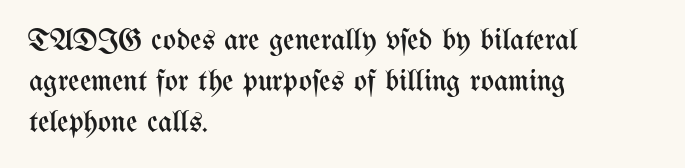
The image shows 31 px regular-weight, condensed type, upright; set left-aligned, normal line spacing (1.32x), normal letter spacing, not underlined; medium stroke contrast and a medium x-height.
